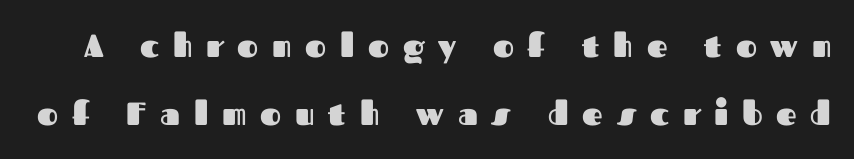
The image shows 32 px heavy sans-serif type, upright; set loose line spacing (2.13x), unusually wide letter spacing (+0.43 em), not underlined; medium stroke contrast and a medium x-height.
